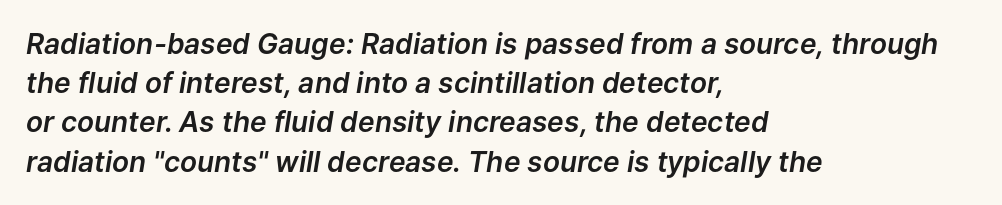
Looks like regular typesetting: each glyph gets only the width it needs. This rendering leaves character spacing at its baseline value. Rule under the text: the space is simply empty. Italic? Definitely — the glyphs are oblique.
